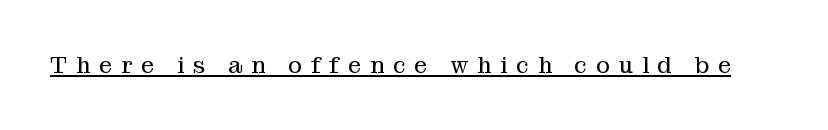
{"italic": "no", "bold": "no", "underline": "yes", "letter_spacing": "wide", "letter_spacing_em": 0.39, "glyph_px": 23}
